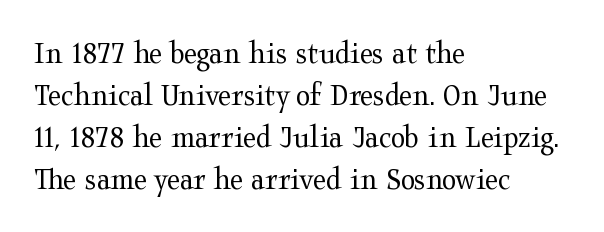
Does the lettering tilt? It doesn't — this is upright. Unbolded letterforms with no extra heft. Clear beneath every line of the passage. In terms of letterform style, serifs are clearly present. Each word holds together tightly as a unit, with standard inter-letter gaps. A normal amount of white space separates one row of letters from the next.
